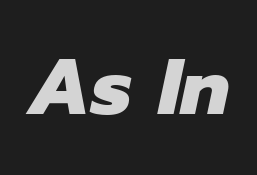
{"italic": "yes", "lean": "right", "slant_degrees": 12, "bold": "yes", "weight": "heavy", "width": "normal", "stroke_contrast": "low", "x_height": "medium", "monospaced": "no", "underline": "no", "letter_spacing": "normal", "letter_spacing_em": 0.0, "glyph_px": 79}
